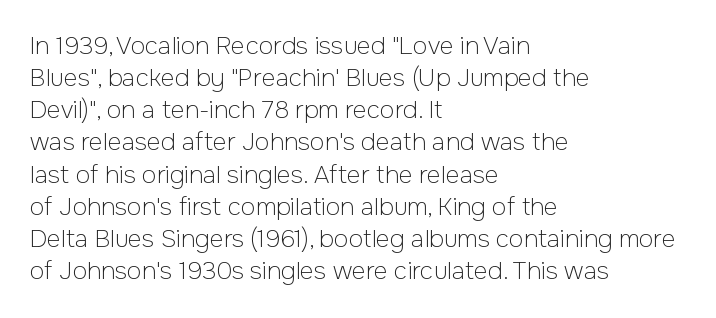
{"italic": "no", "bold": "no", "underline": "no", "align": "left", "line_spacing": "normal", "line_spacing_ratio": 1.34, "letter_spacing": "normal", "letter_spacing_em": 0.0, "glyph_px": 24}
